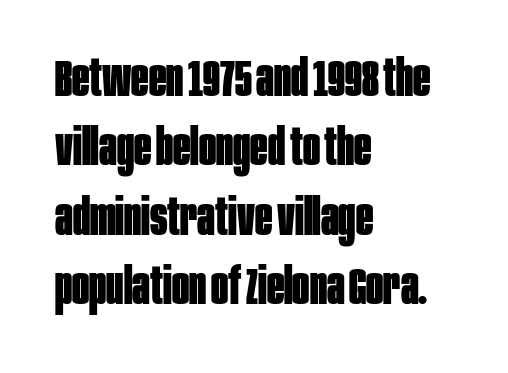
Do the characters align in a grid? No, the font is proportional. The sample has been set heavy, in full bold. Each letter's strokes conclude bluntly, with no projecting serifs. Leading matches the norm, producing a regular column. The rendering anchors every line to the left-hand side.
